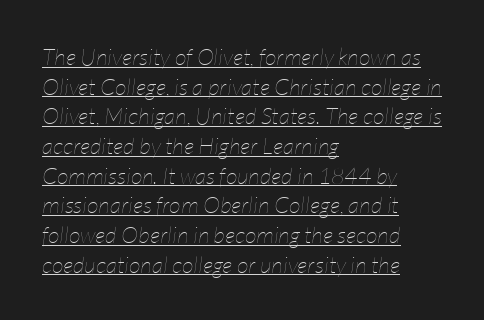
{"italic": "yes", "lean": "right", "slant_degrees": 7, "bold": "no", "underline": "yes", "align": "left", "line_spacing": "normal", "line_spacing_ratio": 1.29, "letter_spacing": "normal", "letter_spacing_em": 0.0, "glyph_px": 23}
